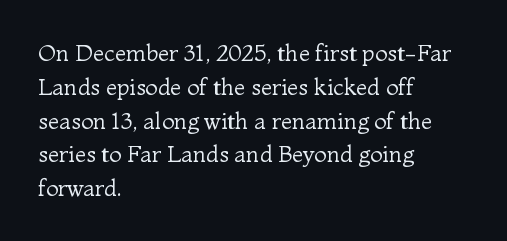
The image shows 23 px text type, upright; set left-aligned, normal line spacing (1.47x), normal letter spacing, not underlined.
